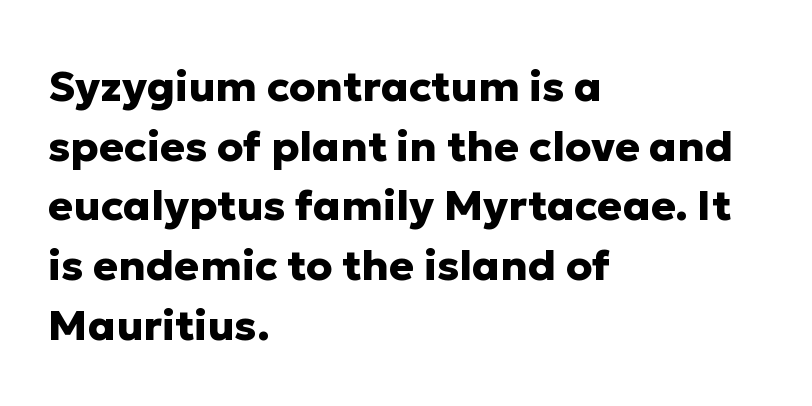
Quick note: underline off. Every row of glyphs begins at an identical x-position on the left. The line-height multiplier appears to be the usual default. What kind of face is this? One without serifs — a sans. Characters follow at the spacing the type designer built in. Unlike italic type, these characters show no tilt at all.
